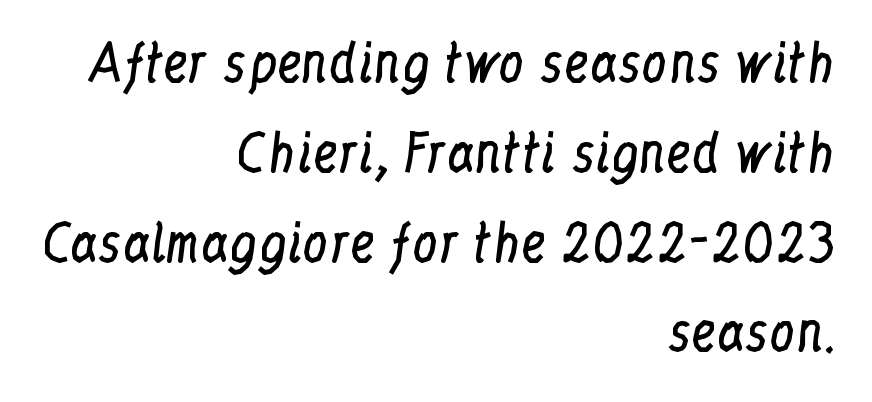
Q: Is the text bold? A: No.
Q: Is the text italic (slanted)? A: Yes.
Q: Is the typeface a serif or a sans-serif typeface? A: Serif.
Q: Is the text underlined? A: No.
Q: How is the paragraph aligned? A: Right-aligned.
Q: Is the spacing between letters normal or unusually wide? A: Normal.
Q: Width (condensed, normal, or wide)? A: Condensed.
Q: Stroke contrast? A: Low.
Q: x-height? A: Medium.
Q: Monospaced? A: No.
